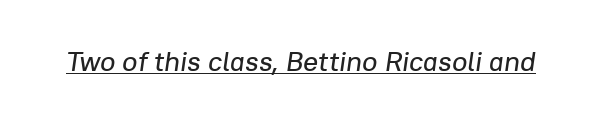
Q: Is the text italic (slanted)? A: Yes, it leans right by about 8 degrees.
Q: Is the text underlined? A: Yes.
Q: Is the spacing between letters normal or unusually wide? A: Normal.
Q: Width (condensed, normal, or wide)? A: Normal.
Q: Stroke contrast? A: Low.
Q: x-height? A: Medium.
Q: Monospaced? A: No.
